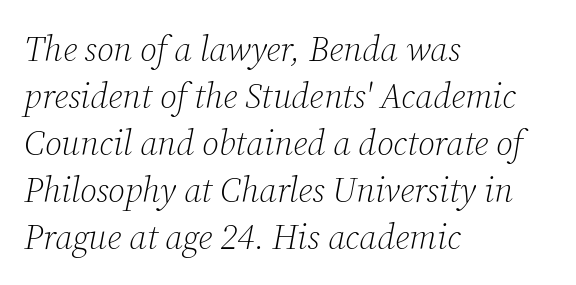
The image shows 35 px light serif type, italic (leaning right); set left-aligned, normal line spacing (1.34x), normal letter spacing, not underlined; low stroke contrast and a medium x-height.
